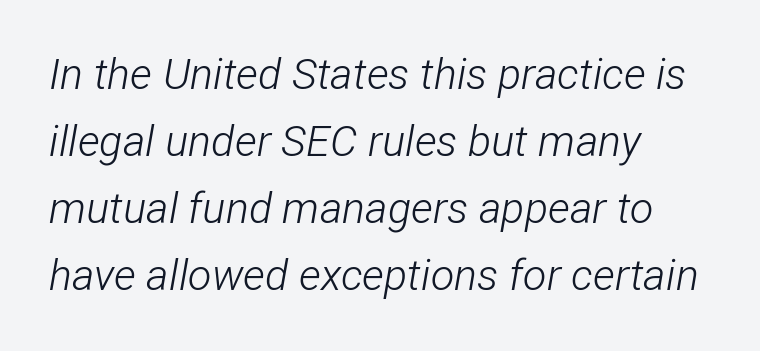
Q: Is the text bold? A: No.
Q: Is the text italic (slanted)? A: Yes, it leans right by about 12 degrees.
Q: Is the text underlined? A: No.
Q: How is the paragraph aligned? A: Left-aligned.
Q: Is the spacing between letters normal or unusually wide? A: Normal.
Q: Is the spacing between lines tight, normal or loose? A: Normal.
Q: Width (condensed, normal, or wide)? A: Condensed.
Q: Stroke contrast? A: Low.
Q: x-height? A: Medium.
Q: Monospaced? A: No.
